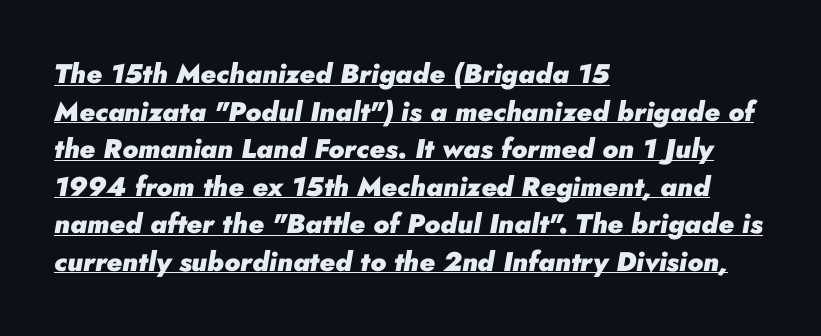
{"italic": "yes", "lean": "right", "slant_degrees": 10, "bold": "yes", "underline": "yes", "align": "left", "line_spacing": "normal", "line_spacing_ratio": 1.39, "letter_spacing": "normal", "letter_spacing_em": 0.0, "glyph_px": 27}
